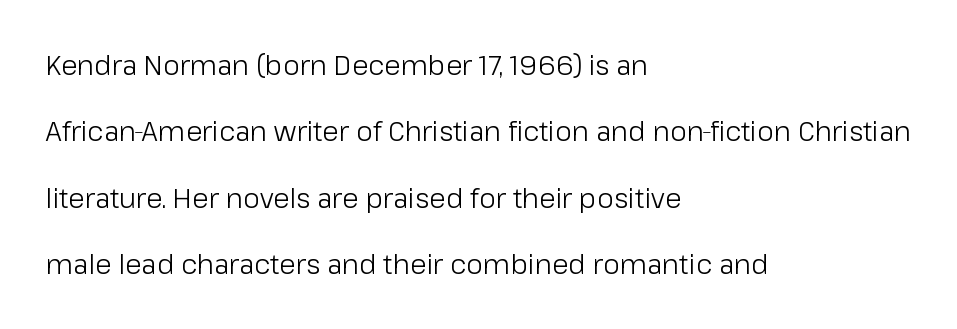
These lines were composed using upright roman letters. In terms of letterspacing, this is plain default setting. The paragraph has a hard left edge and a soft right edge. Baseline-to-baseline distance is far greater than the letter height. Decoration check: the copy has no underline. These glyphs show unthickened strokes, regular width or finer.
